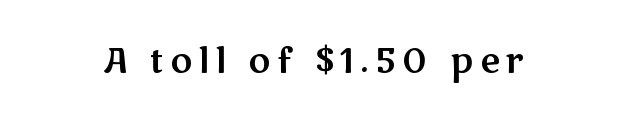
Classification — sans serif. A typesetter would mark this as roman, not italic. Nobody drew a line under any word here. Spacing verdict: proportional, widths tailored to each character.
